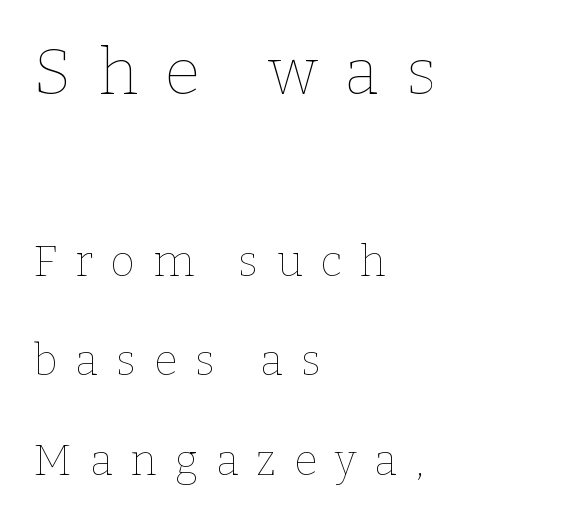
The image shows 65 px thin type, upright; set left-aligned, loose line spacing (2.31x), unusually wide letter spacing (+0.41 em), not underlined; the first (top) block is 1.51x larger; low stroke contrast and a medium x-height.
